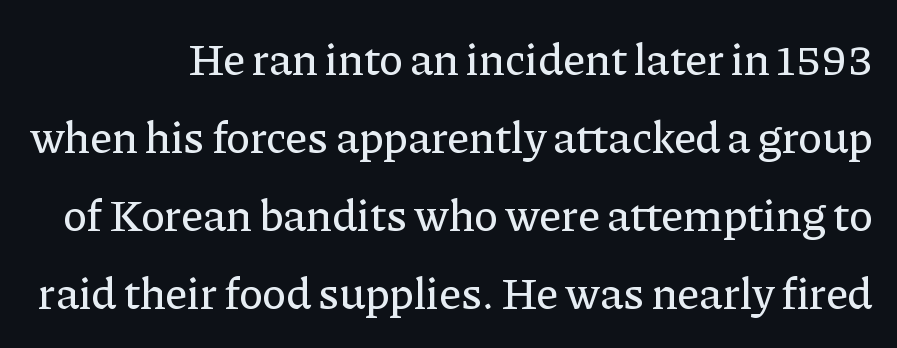
Q: Is the text italic (slanted)? A: No, it is upright.
Q: Is the typeface a serif or a sans-serif typeface? A: Serif.
Q: Is the text underlined? A: No.
Q: Is the spacing between letters normal or unusually wide? A: Normal.
Q: Width (condensed, normal, or wide)? A: Normal.
Q: Stroke contrast? A: Low.
Q: x-height? A: Medium.
Q: Monospaced? A: No.
